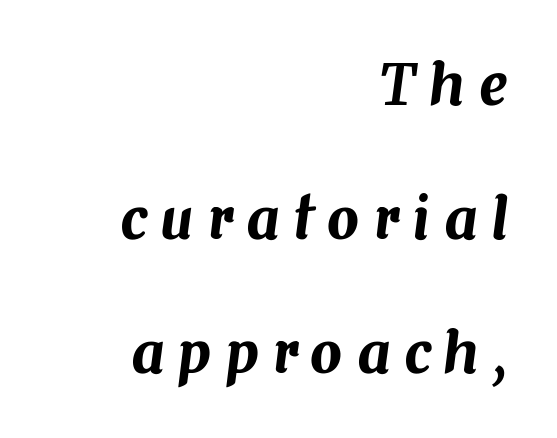
You could not count columns in this text — the font is proportionally spaced. Reading down the column, the eye jumps a long way to each next line. The string is rendered with underlining switched off. Emphasis-style slanted type is in use. One-word summary of the alignment: right.
